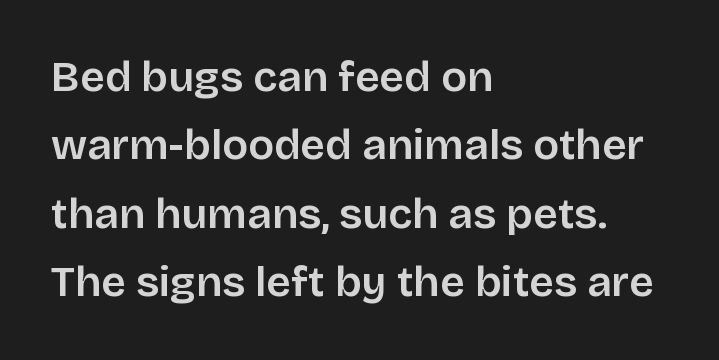
This is the regular roman posture of the typeface. Descender tails drop into unmarked territory. What's the leading like? Ordinary, nothing unusual. A classic flush-left, rag-right setting is used for this passage. Each letter's strokes conclude bluntly, with no projecting serifs. How are the letters spaced? Ordinarily, with no added tracking.
